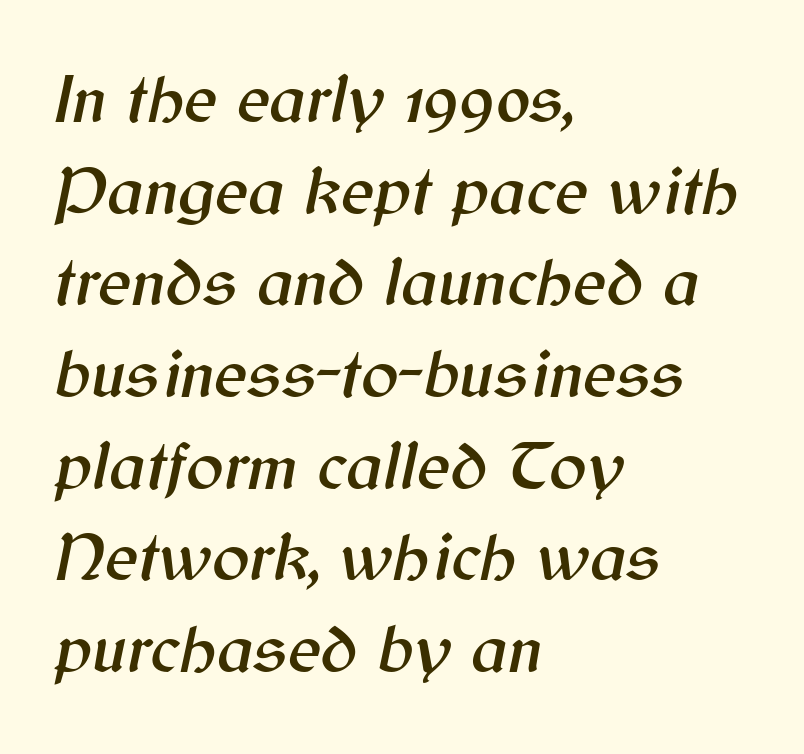
{"italic": "yes", "lean": "right", "slant_degrees": 12, "width": "normal", "stroke_contrast": "medium", "x_height": "medium", "monospaced": "no", "underline": "no", "align": "left", "line_spacing": "normal", "line_spacing_ratio": 1.31, "letter_spacing": "normal", "letter_spacing_em": 0.0, "glyph_px": 70}
